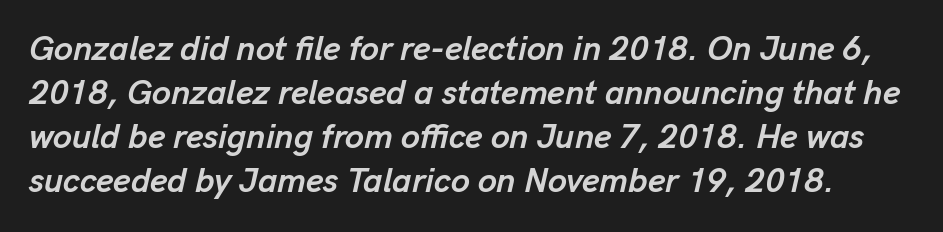
The image shows 34 px semibold type, italic (leaning right); set normal line spacing (1.29x), normal letter spacing, not underlined; low stroke contrast and a medium x-height.
